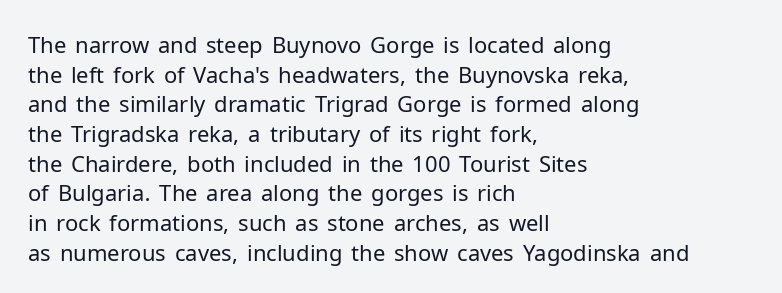
The image shows 22 px text type, upright; set left-aligned, normal line spacing (1.35x), normal letter spacing, not underlined.
